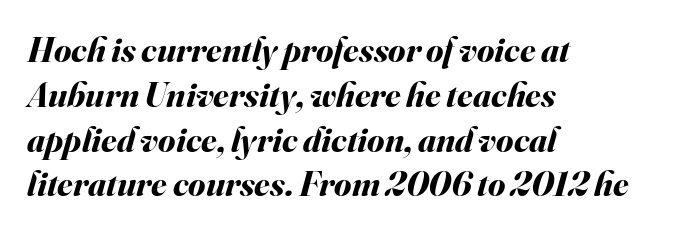
{"italic": "yes", "lean": "right", "slant_degrees": 16, "bold": "yes", "weight": "bold", "width": "normal", "stroke_contrast": "medium", "x_height": "small", "monospaced": "no", "underline": "no", "align": "left", "line_spacing": "normal", "line_spacing_ratio": 1.28, "letter_spacing": "normal", "letter_spacing_em": 0.0, "glyph_px": 35}
